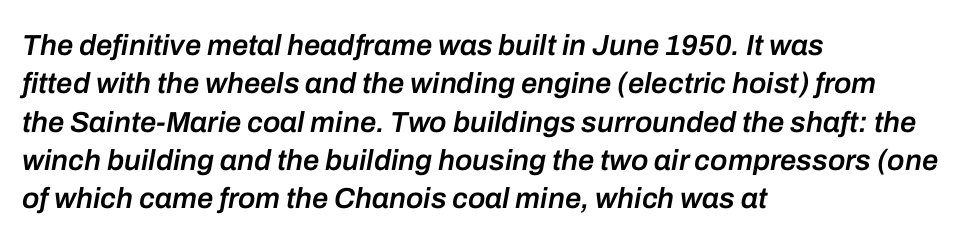
The vertical gap from one line to the next is medium. Compared with typical body copy, the letter spacing here is the same. I'd describe the lettering as semibold — firm but not a full bold. The baseline area is clear. Tall strokes in this sample are angled rather than plumb. The passage shown is typed in a proportional face where columns would drift.
